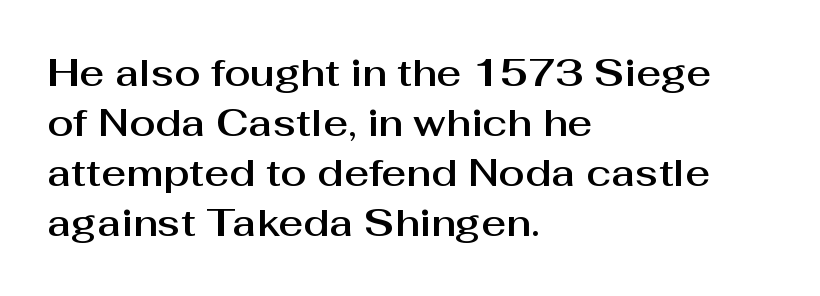
Q: Is the text italic (slanted)? A: No, it is upright.
Q: Is the typeface a serif or a sans-serif typeface? A: Sans-serif.
Q: Is the text underlined? A: No.
Q: How is the paragraph aligned? A: Left-aligned.
Q: Is the spacing between letters normal or unusually wide? A: Normal.
Q: Is the spacing between lines tight, normal or loose? A: Normal.
Q: Width (condensed, normal, or wide)? A: Normal.
Q: Stroke contrast? A: Medium.
Q: x-height? A: Medium.
Q: Monospaced? A: No.
